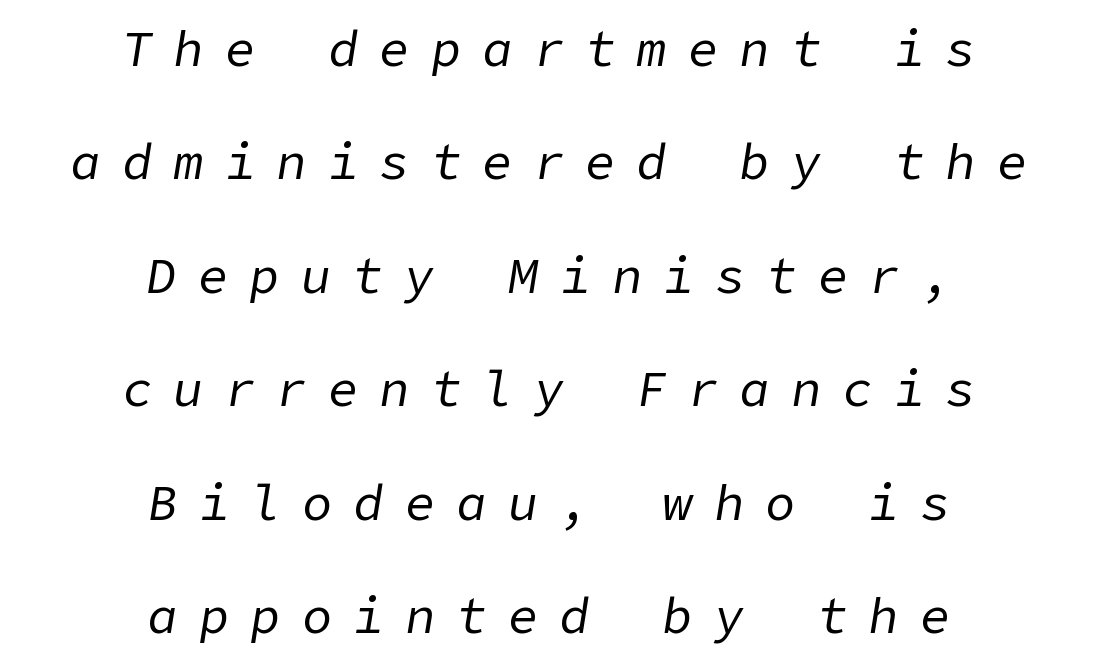
The image shows 50 px regular-weight type, italic (leaning right); set centered, loose line spacing (2.27x), unusually wide letter spacing (+0.43 em), not underlined; low stroke contrast and a medium x-height.
